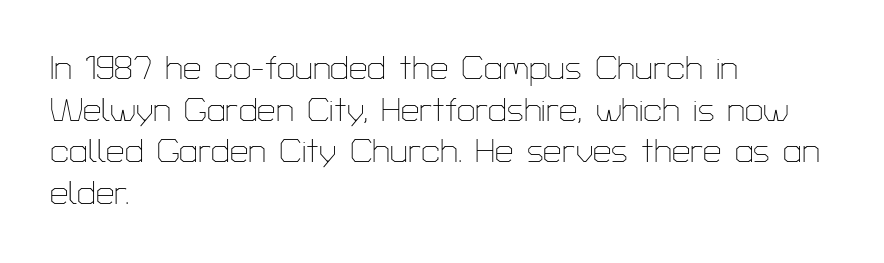
The image shows 33 px thin sans-serif type, upright; set left-aligned, normal line spacing (1.26x), normal letter spacing, not underlined; low stroke contrast and a medium x-height.
